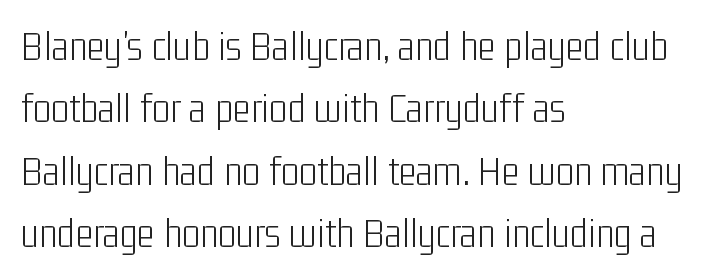
Q: Is the text bold? A: No.
Q: Is the text italic (slanted)? A: No, it is upright.
Q: Is the typeface a serif or a sans-serif typeface? A: Sans-serif.
Q: Is the text underlined? A: No.
Q: How is the paragraph aligned? A: Left-aligned.
Q: Is the spacing between letters normal or unusually wide? A: Normal.
Q: Is the spacing between lines tight, normal or loose? A: Normal.
Q: Width (condensed, normal, or wide)? A: Condensed.
Q: Stroke contrast? A: Low.
Q: x-height? A: Medium.
Q: Monospaced? A: No.
